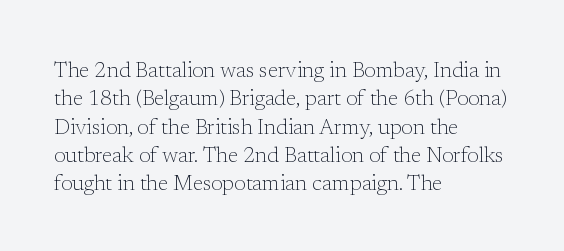
{"italic": "no", "bold": "no", "underline": "no", "align": "left", "line_spacing": "normal", "line_spacing_ratio": 1.35, "letter_spacing": "normal", "letter_spacing_em": 0.0, "glyph_px": 21}
